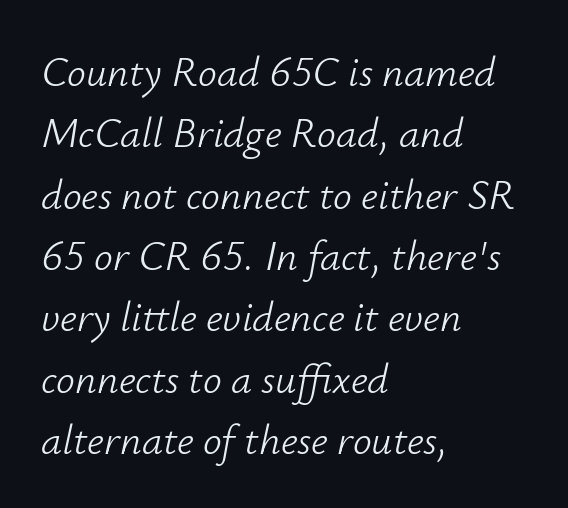
{"italic": "yes", "lean": "right", "slant_degrees": 12, "bold": "no", "weight": "light", "width": "normal", "stroke_contrast": "low", "x_height": "small", "monospaced": "no", "underline": "no", "align": "left", "line_spacing": "normal", "line_spacing_ratio": 1.46, "letter_spacing": "normal", "letter_spacing_em": 0.0, "glyph_px": 42}
